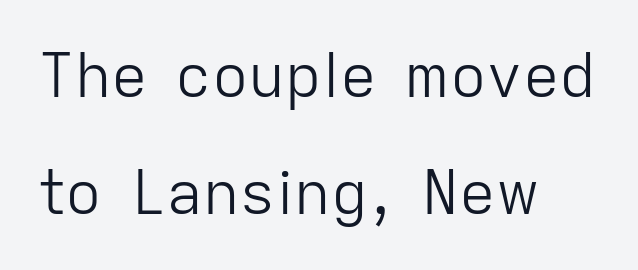
{"serif": "no", "italic": "no", "bold": "no", "weight": "light", "width": "normal", "stroke_contrast": "low", "x_height": "medium", "monospaced": "no", "underline": "no", "align": "left", "line_spacing": "loose", "line_spacing_ratio": 1.91, "letter_spacing": "normal", "letter_spacing_em": 0.0, "glyph_px": 61}
